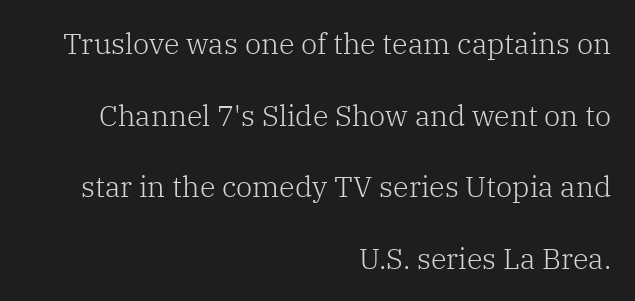
The image shows 29 px light serif type, upright; set right-aligned, loose line spacing (2.47x), normal letter spacing, not underlined; low stroke contrast and a medium x-height.
